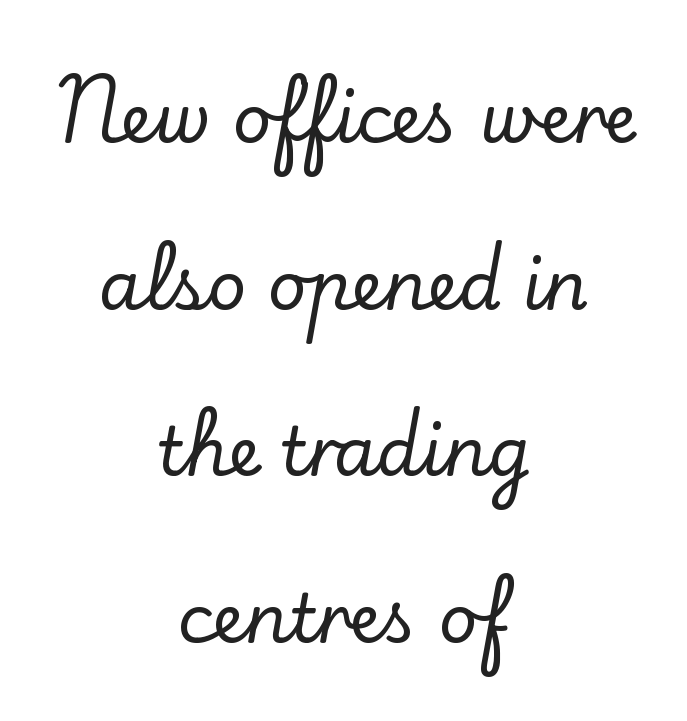
The image shows 68 px serif type; set centered, loose line spacing (2.45x), normal letter spacing, not underlined; low stroke contrast and a small x-height.
